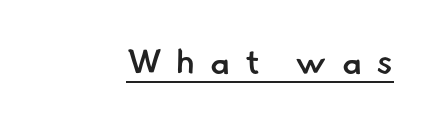
The image shows 34 px semibold sans-serif type; set unusually wide letter spacing (+0.44 em), underlined; low stroke contrast and a small x-height.
